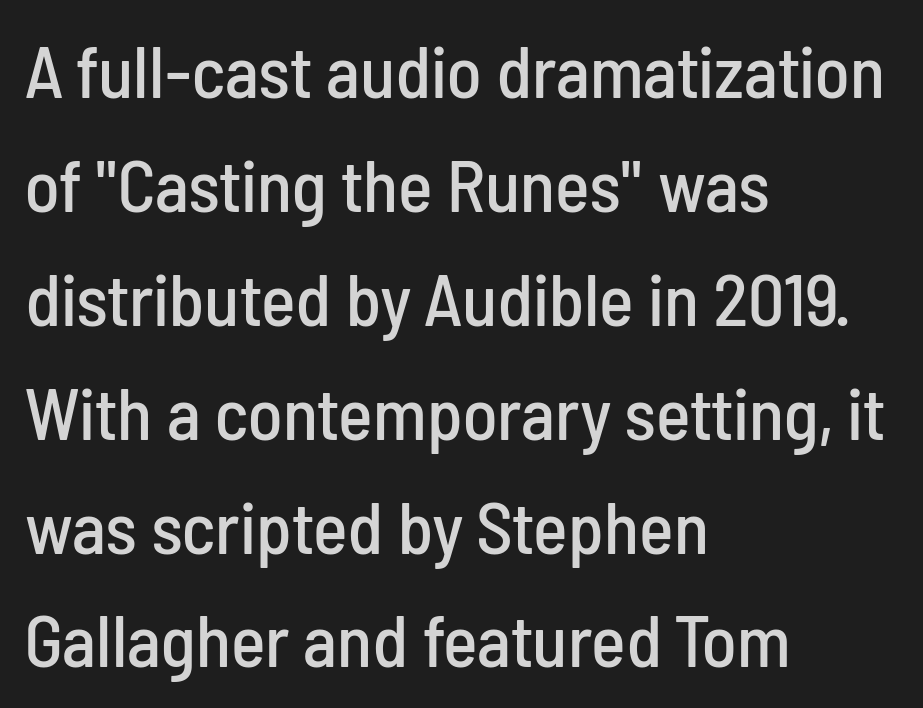
The image shows 73 px condensed sans-serif type, upright; set left-aligned, normal line spacing (1.56x), normal letter spacing, not underlined; low stroke contrast and a medium x-height.
